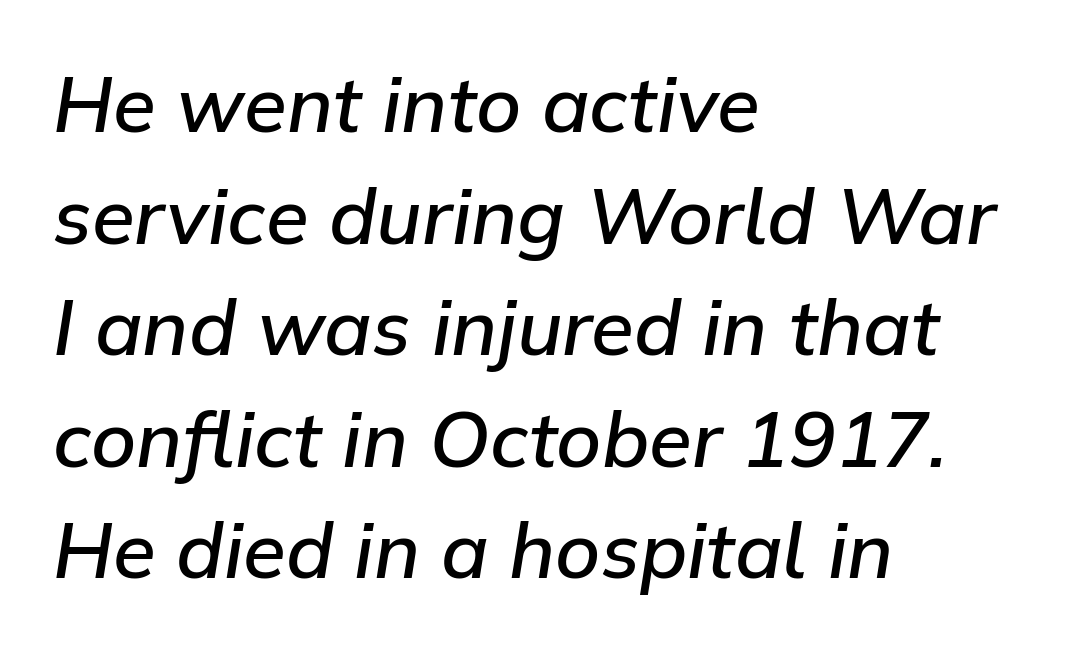
Typographic density is moderately raised because the face is semibold. The whole block is typeset with a tilt. These lines keep a tight, regular rhythm from letter to letter. Each letter keeps its own natural width here, so spacing adapts to shape. Notice how descenders clear the ascenders below comfortably — that's standard leading.
